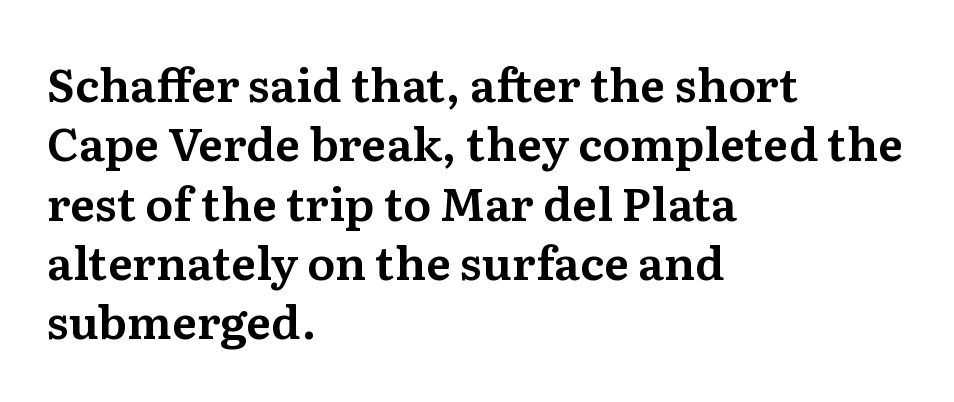
The image shows 46 px serif type, upright; set left-aligned, normal line spacing (1.29x), normal letter spacing, not underlined; medium stroke contrast and a medium x-height.
